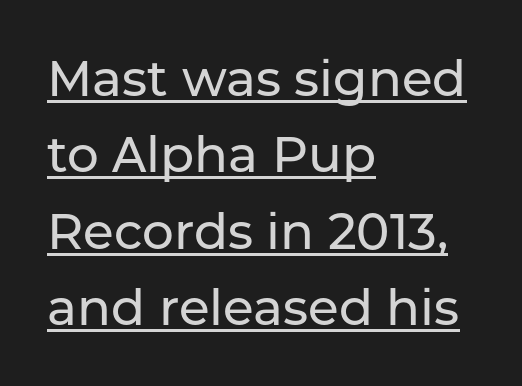
Q: Is the text italic (slanted)? A: No, it is upright.
Q: Is the typeface a serif or a sans-serif typeface? A: Sans-serif.
Q: Is the text underlined? A: Yes.
Q: How is the paragraph aligned? A: Left-aligned.
Q: Is the spacing between letters normal or unusually wide? A: Normal.
Q: Is the spacing between lines tight, normal or loose? A: Normal.
Q: Width (condensed, normal, or wide)? A: Normal.
Q: Stroke contrast? A: Low.
Q: x-height? A: Medium.
Q: Monospaced? A: No.
